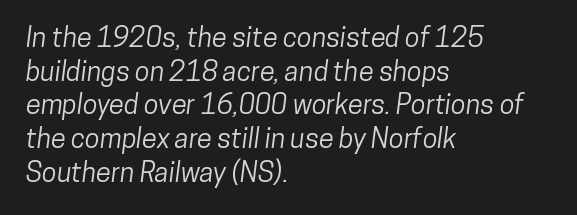
Reading down the block, your eye returns to a fixed left position each line. Plain, unruled lines of type. Evenly set lines give the paragraph a standard silhouette. Honestly, the letter spacing is just normal — you wouldn't notice it.
